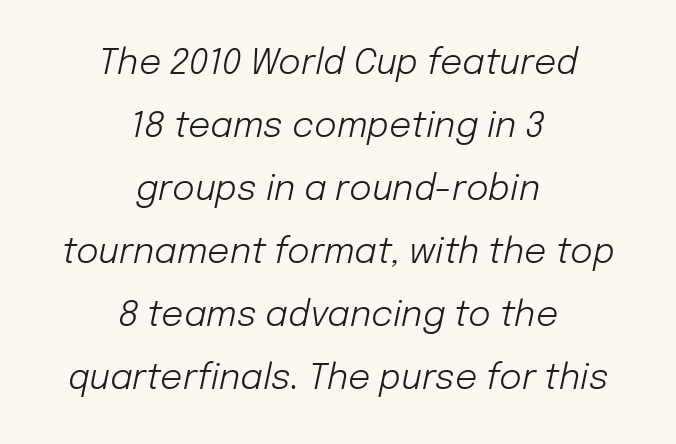
The image shows 35 px light type, italic (leaning right); set centered, line spacing 1.8x, normal letter spacing, not underlined; low stroke contrast and a medium x-height.
